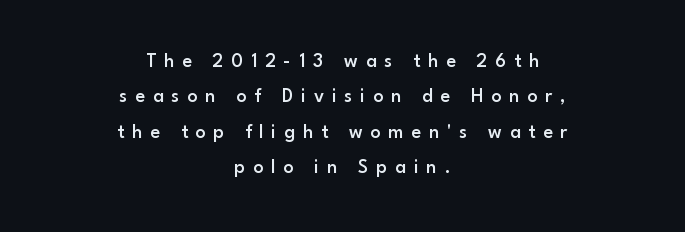
Q: Is the text bold? A: Semi-bold.
Q: Is the text italic (slanted)? A: No, it is upright.
Q: Is the text underlined? A: No.
Q: How is the paragraph aligned? A: Centered.
Q: Is the spacing between letters normal or unusually wide? A: Unusually wide.
